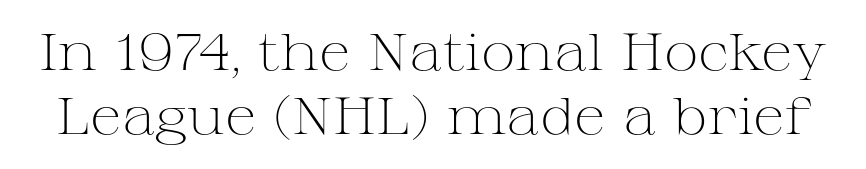
Little horizontal feet cap the strokes, marking this as serif type. Descenders are the only things crossing below the line. Do the letters lean? They stand straight. You could not count columns in this text — the font is proportionally spaced. No extra ink here — the face is not bold. Does extra space separate the letters? No, they use regular spacing.
